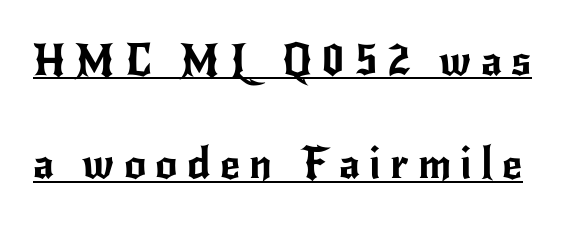
{"serif": "no", "italic": "no", "width": "normal", "stroke_contrast": "low", "x_height": "small", "monospaced": "no", "underline": "yes", "line_spacing": "loose", "line_spacing_ratio": 2.35, "letter_spacing": "wide", "letter_spacing_em": 0.21, "glyph_px": 44}
